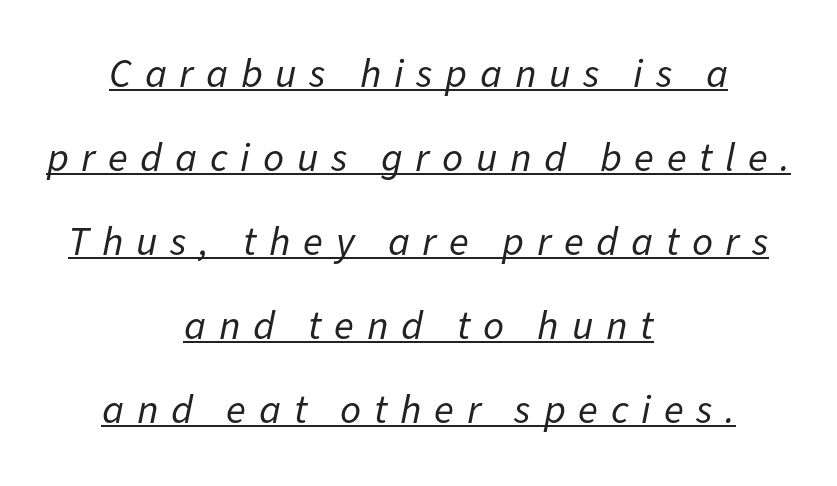
Q: Is the text bold? A: No.
Q: Is the text italic (slanted)? A: Yes, it leans right by about 11 degrees.
Q: Is the text underlined? A: Yes.
Q: How is the paragraph aligned? A: Centered.
Q: Is the spacing between letters normal or unusually wide? A: Unusually wide.
Q: Is the spacing between lines tight, normal or loose? A: Loose.
Q: Width (condensed, normal, or wide)? A: Normal.
Q: Stroke contrast? A: Low.
Q: x-height? A: Medium.
Q: Monospaced? A: No.
